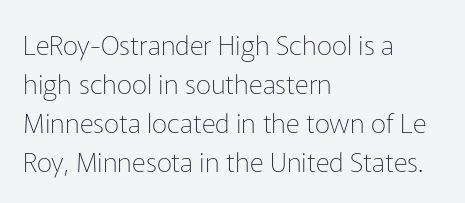
Q: Is the text bold? A: No.
Q: Is the text italic (slanted)? A: No, it is upright.
Q: Is the text underlined? A: No.
Q: How is the paragraph aligned? A: Left-aligned.
Q: Is the spacing between letters normal or unusually wide? A: Normal.
Q: Is the spacing between lines tight, normal or loose? A: Normal.
